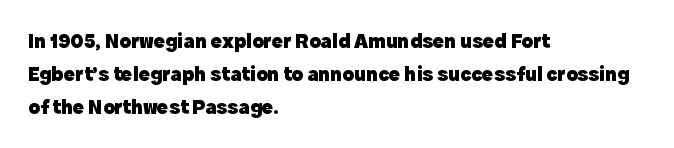
Weight check: bold — yes, fully. This rendering features lettering with no underline. This is the regular roman posture of the typeface. Is there much room between lines? A standard amount, neither cramped nor airy. No extra tracking has been applied to these lines. The rag falls on the right side of this text block.
